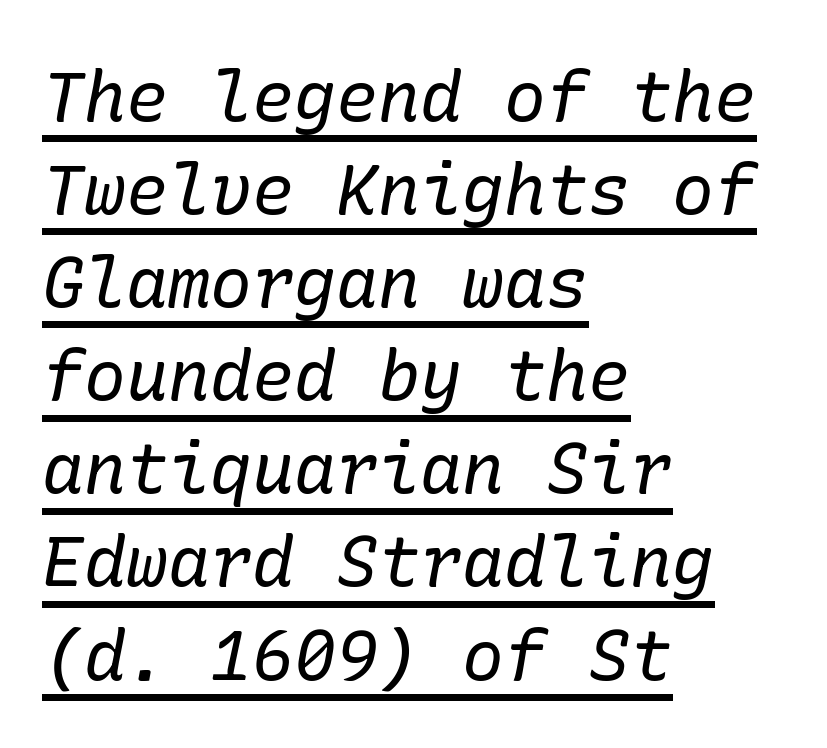
Q: Is the text bold? A: No.
Q: Is the text italic (slanted)? A: Yes, it leans right by about 10 degrees.
Q: Is the typeface a serif or a sans-serif typeface? A: Sans-serif.
Q: Is the text underlined? A: Yes.
Q: How is the paragraph aligned? A: Left-aligned.
Q: Is the spacing between letters normal or unusually wide? A: Normal.
Q: Is the spacing between lines tight, normal or loose? A: Normal.
Q: Width (condensed, normal, or wide)? A: Normal.
Q: Stroke contrast? A: Low.
Q: x-height? A: Medium.
